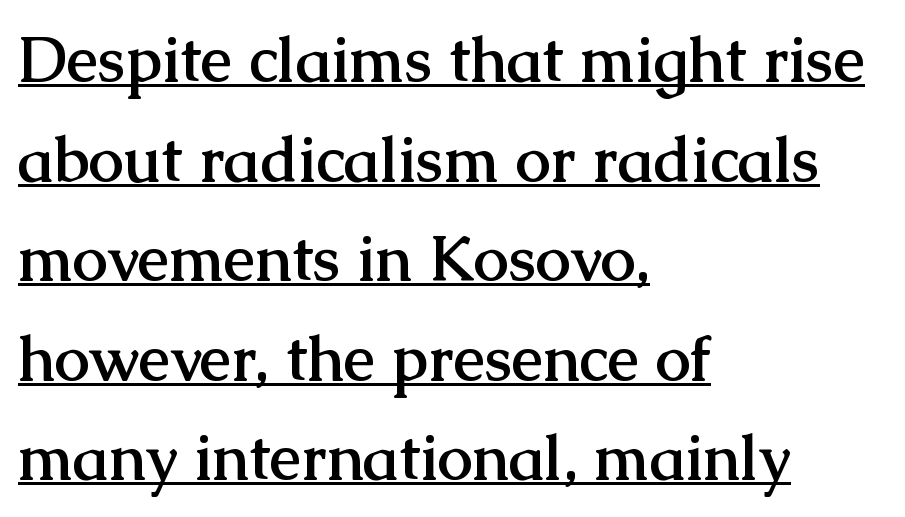
Beneath each row of characters lies a ruled line. Students, observe: this is what conventionally led text looks like. I'd call this a serif setting — the letters wear small feet. Think of a printed novel: that variable character pitch is what you see here. The font's upright variant was chosen for this text.
